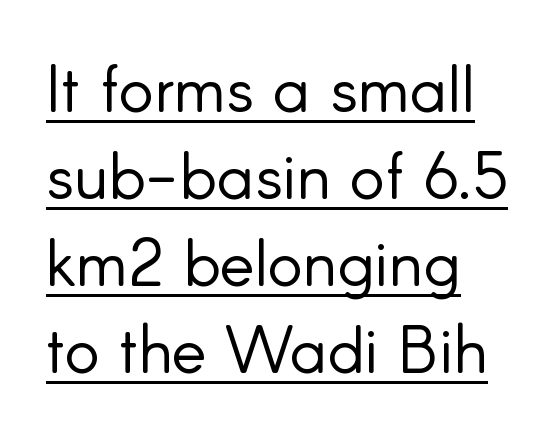
{"serif": "no", "italic": "no", "bold": "no", "weight": "light", "width": "normal", "stroke_contrast": "low", "x_height": "small", "monospaced": "no", "underline": "yes", "align": "left", "line_spacing": "normal", "line_spacing_ratio": 1.32, "letter_spacing": "normal", "letter_spacing_em": 0.0, "glyph_px": 66}
